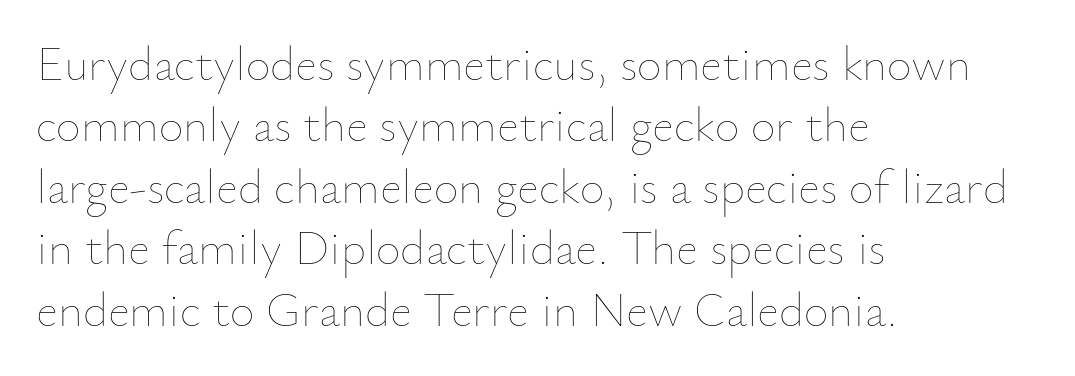
Stems here are at most as thick as an everyday book face. A roman cut, with each character standing at attention. A typesetter would call this zero additional tracking. The letters advance in unequal steps, a hallmark of proportional type. One glance says typical: line gaps are just what's usual.
